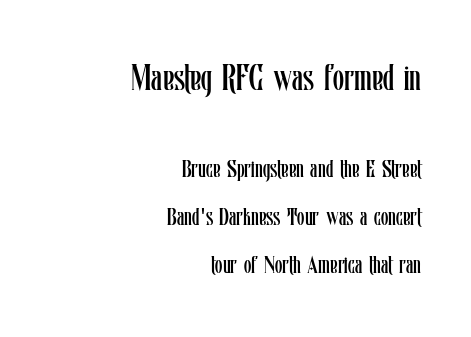
{"italic": "no", "bold": "no", "weight": "regular", "width": "condensed", "stroke_contrast": "low", "x_height": "medium", "monospaced": "no", "underline": "no", "align": "right", "line_spacing": "loose", "line_spacing_ratio": 1.99, "letter_spacing": "normal", "letter_spacing_em": 0.0, "larger_block": "first", "size_ratio": 1.5, "glyph_px": 36}
